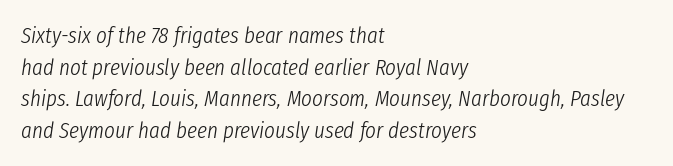
Standard letterfit; no display-style spreading of the glyphs. Is the type heavy? It reads as light-to-regular instead. The compositor pushed each line to the left boundary. Notice how the stems are inclined rather than vertical — that's the hallmark of italics. Anything drawn beneath the words? Only blank space. The leading is moderate, giving the passage an even texture.
